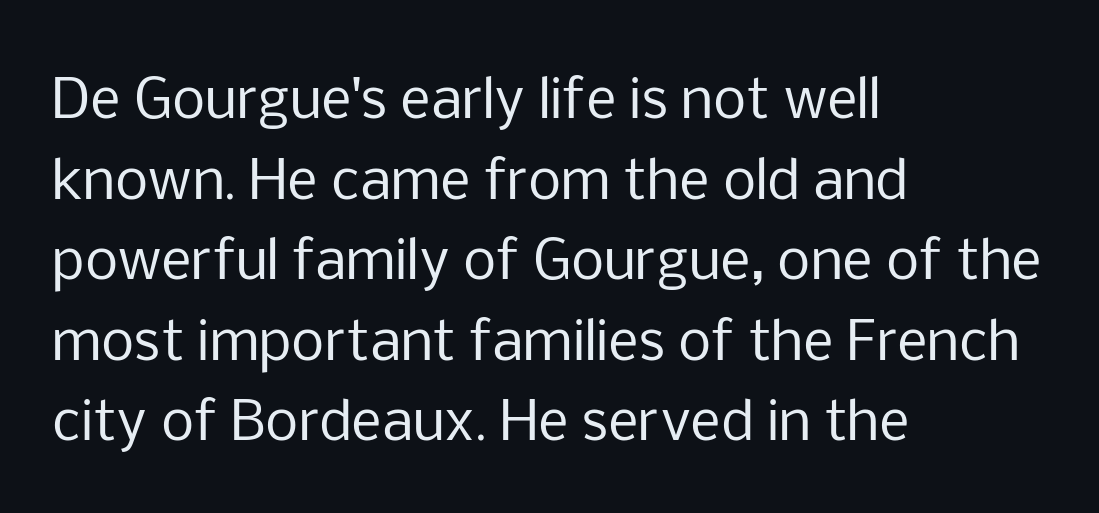
{"serif": "no", "italic": "no", "bold": "no", "weight": "regular", "width": "normal", "stroke_contrast": "low", "x_height": "medium", "monospaced": "no", "underline": "no", "align": "left", "line_spacing": "normal", "line_spacing_ratio": 1.52, "letter_spacing": "normal", "letter_spacing_em": 0.0, "glyph_px": 53}
